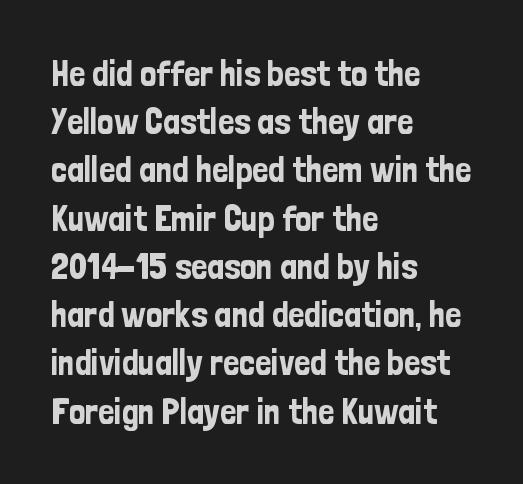
The designer went with a sans here, leaving each stem footless. The space directly below the letters is spotless. It's the straight-up-and-down kind of type. This sample has the flowing, uneven cadence of proportional lettering. Does the leading feel generous? No, just average.
